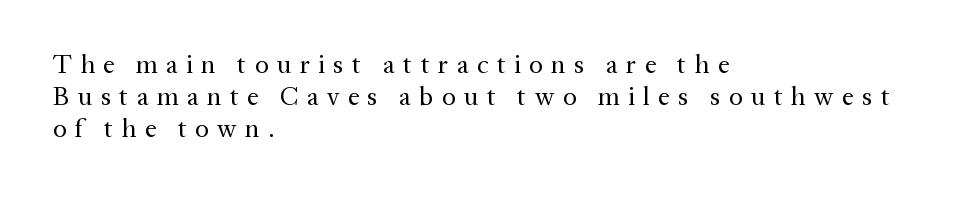
{"italic": "no", "bold": "no", "underline": "no", "align": "left", "line_spacing_ratio": 1.24, "letter_spacing": "wide", "letter_spacing_em": 0.32, "glyph_px": 26}
